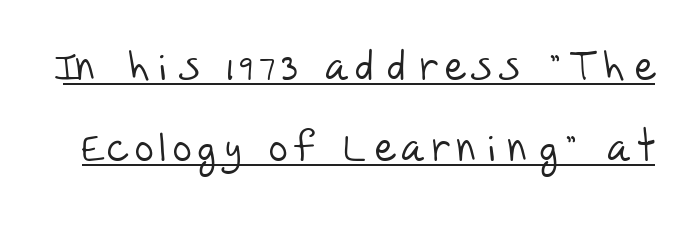
Q: Is the text bold? A: No.
Q: Is the typeface a serif or a sans-serif typeface? A: Sans-serif.
Q: Is the text underlined? A: Yes.
Q: Is the spacing between lines tight, normal or loose? A: Loose.
Q: Width (condensed, normal, or wide)? A: Normal.
Q: Stroke contrast? A: Low.
Q: x-height? A: Large.
Q: Monospaced? A: No.
